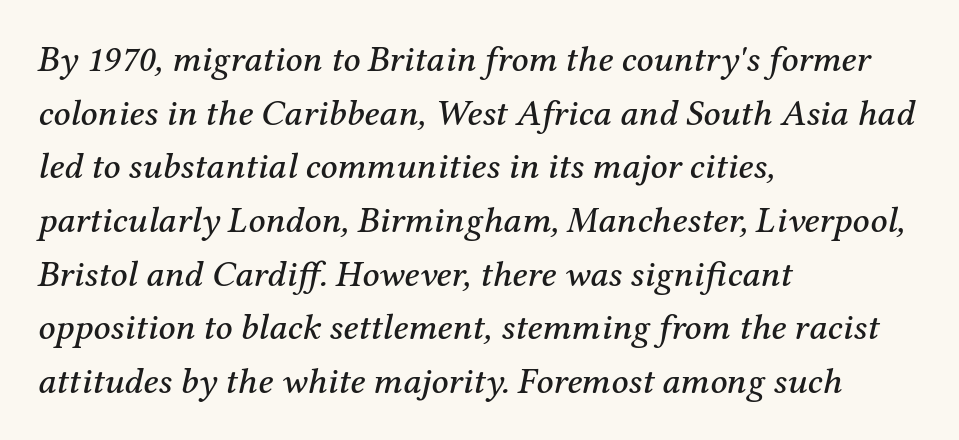
Style check: oblique. Spacing between characters is what you'd get straight out of the box. Honestly, there is no underline to notice here at all. Line beginnings align vertically; line endings do not. The typeface chosen for these lines features serifs. The rows are spaced the way most documents space them.
